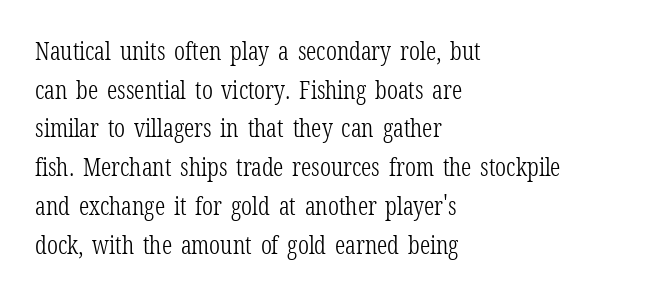
Notice how descenders clear the ascenders below comfortably — that's standard leading. Posture: vertical. Letter spacing: default. This rendering uses left alignment, leaving the right contour irregular.
